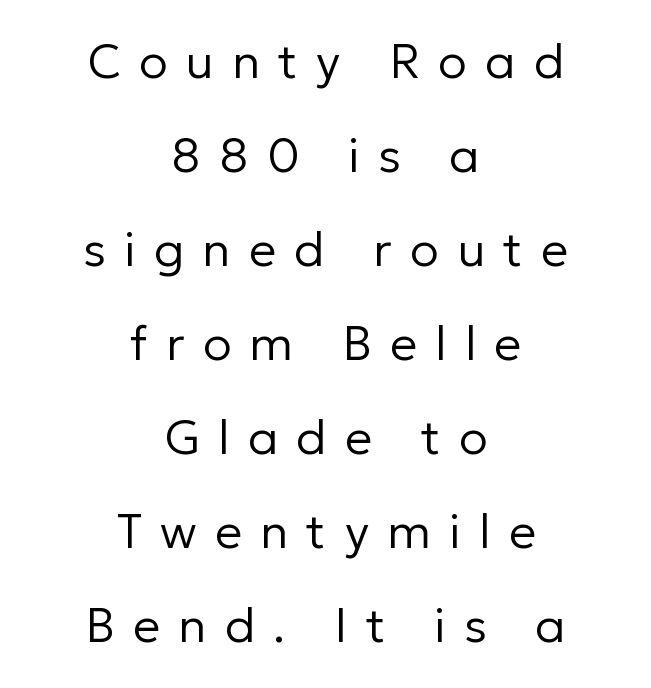
The image shows 48 px regular-weight sans-serif type, upright; set centered, loose line spacing (1.96x), unusually wide letter spacing (+0.38 em), not underlined; low stroke contrast and a medium x-height.
